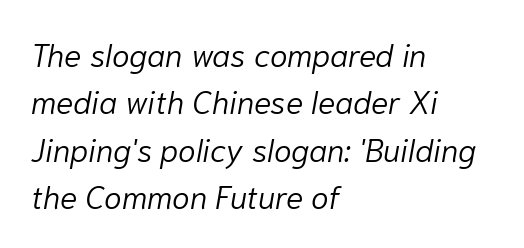
Rendered with sloped, italic letterforms. The typeface has the unassuming heft of standard copy or less. The block of text has a typical density, with ordinary space between rows. The passage shown has conventional tracking throughout. Note the varied advance widths — an 'i' is clearly narrower than an 'm'. If you drew a ruler down the left edge, every line would touch it.
